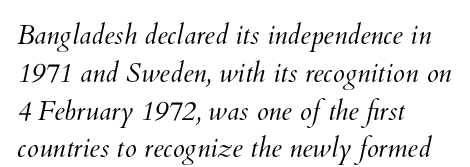
The image shows 27 px text type; set left-aligned, normal line spacing (1.4x), normal letter spacing, not underlined.
